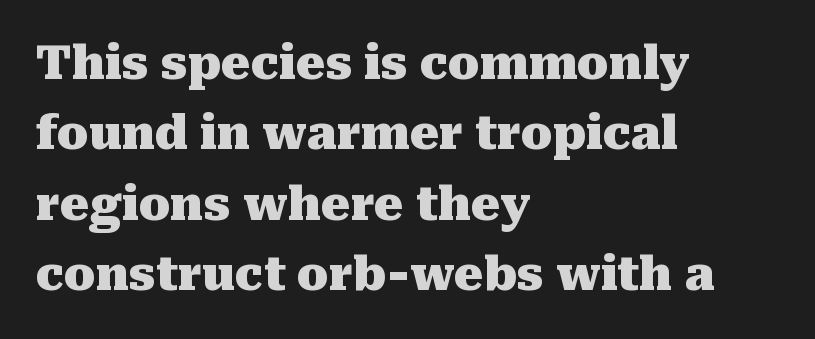
{"serif": "yes", "italic": "no", "bold": "yes", "weight": "heavy", "width": "normal", "stroke_contrast": "medium", "x_height": "medium", "monospaced": "no", "underline": "no", "align": "left", "line_spacing": "normal", "line_spacing_ratio": 1.53, "letter_spacing": "normal", "letter_spacing_em": 0.0, "glyph_px": 46}
